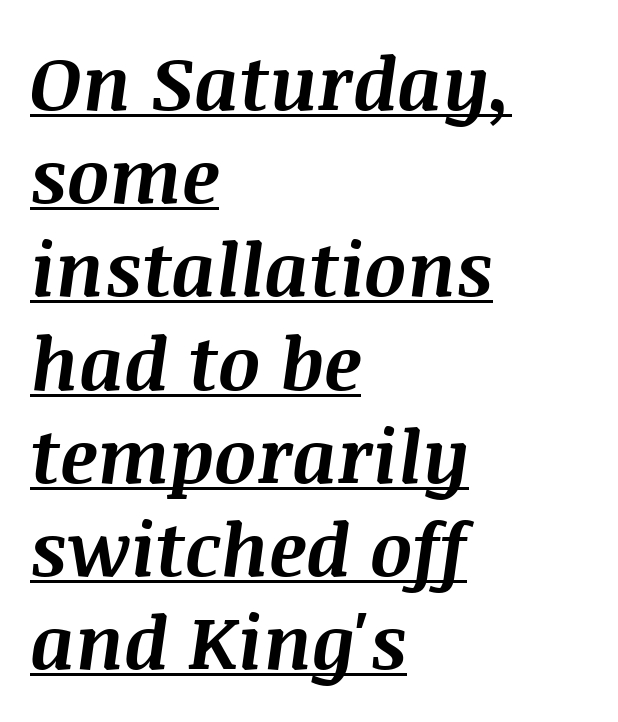
The image shows 74 px bold type, italic (leaning right); set left-aligned, normal line spacing (1.26x), normal letter spacing, underlined; medium stroke contrast and a large x-height.
